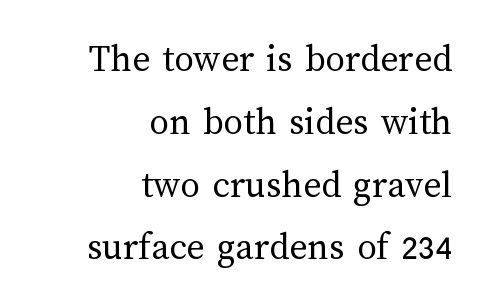
Q: Is the text bold? A: No.
Q: Is the text italic (slanted)? A: No, it is upright.
Q: Is the text underlined? A: No.
Q: How is the paragraph aligned? A: Right-aligned.
Q: Is the spacing between letters normal or unusually wide? A: Normal.
Q: Is the spacing between lines tight, normal or loose? A: Normal.
Q: Width (condensed, normal, or wide)? A: Normal.
Q: Stroke contrast? A: Medium.
Q: x-height? A: Medium.
Q: Monospaced? A: No.
